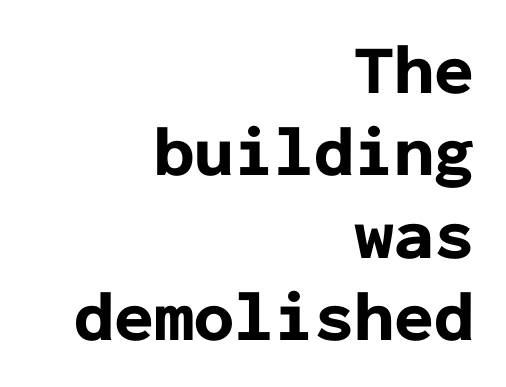
Q: Is the text bold? A: Yes.
Q: Is the text italic (slanted)? A: No, it is upright.
Q: Is the typeface a serif or a sans-serif typeface? A: Sans-serif.
Q: Is the text underlined? A: No.
Q: How is the paragraph aligned? A: Right-aligned.
Q: Is the spacing between letters normal or unusually wide? A: Normal.
Q: Width (condensed, normal, or wide)? A: Normal.
Q: Stroke contrast? A: Low.
Q: x-height? A: Medium.
Q: Monospaced? A: Yes.
